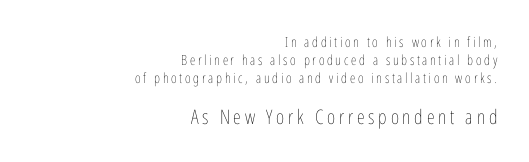
The image shows 20 px text type, upright; set right-aligned, normal line spacing (1.28x), not underlined; the second (bottom) block is 1.43x larger.
